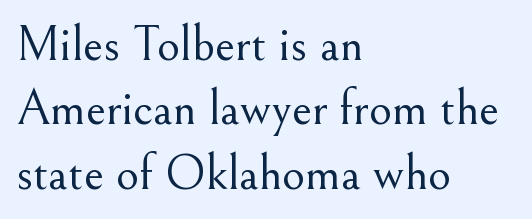
The image shows 50 px light serif type, upright; set left-aligned, normal line spacing (1.29x), normal letter spacing, not underlined; medium stroke contrast and a small x-height.
